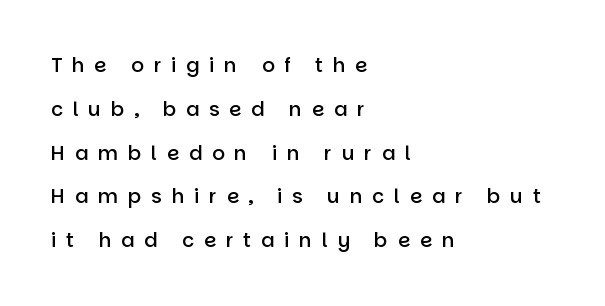
The image shows 20 px text type, upright; set left-aligned, loose line spacing (2.19x), unusually wide letter spacing (+0.48 em), not underlined.
